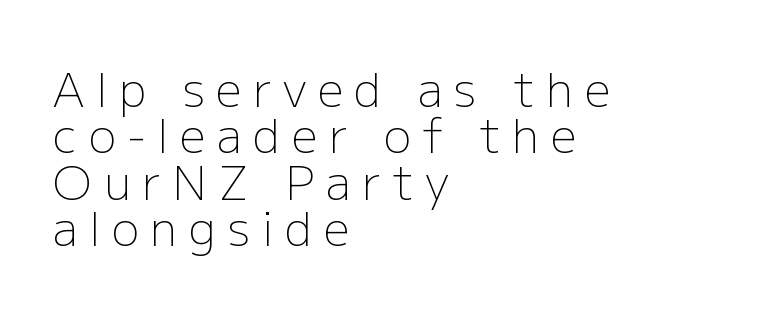
{"serif": "no", "italic": "no", "bold": "no", "weight": "light", "width": "normal", "stroke_contrast": "low", "x_height": "medium", "monospaced": "no", "underline": "no", "align": "left", "line_spacing": "tight", "line_spacing_ratio": 1.01, "letter_spacing": "wide", "letter_spacing_em": 0.25, "glyph_px": 46}
